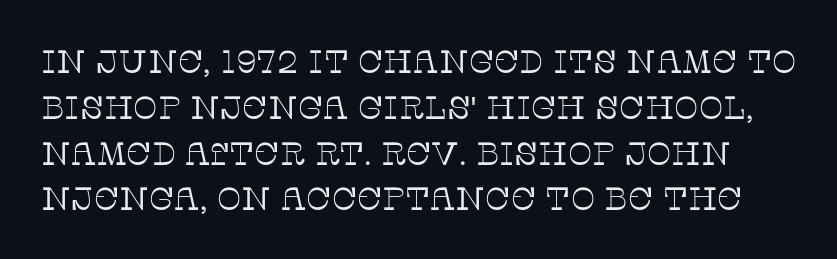
Typographically, this falls in the serif category. This sample uses plain, unmodified letter spacing. Note the varied advance widths — an 'i' is clearly narrower than an 'm'. These glyphs show unthickened strokes, regular width or finer. The designer left line spacing at the default.
